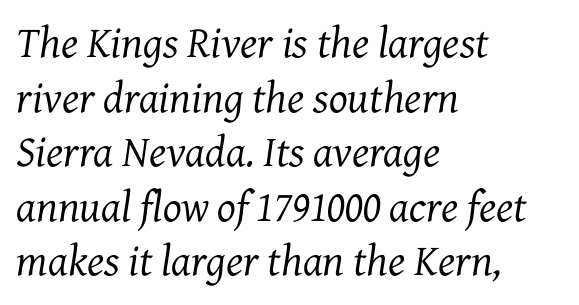
The image shows 44 px regular-weight serif type, italic (leaning right); set left-aligned, line spacing 1.24x, normal letter spacing, not underlined; medium stroke contrast and a medium x-height.
